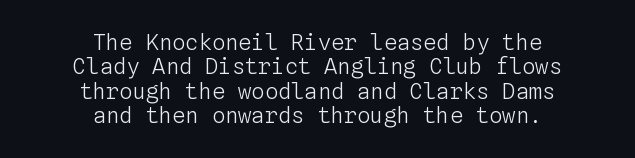
Q: Is the text bold? A: No.
Q: Is the text italic (slanted)? A: No, it is upright.
Q: Is the text underlined? A: No.
Q: How is the paragraph aligned? A: Centered.
Q: Is the spacing between letters normal or unusually wide? A: Normal.
Q: Is the spacing between lines tight, normal or loose? A: Tight.
